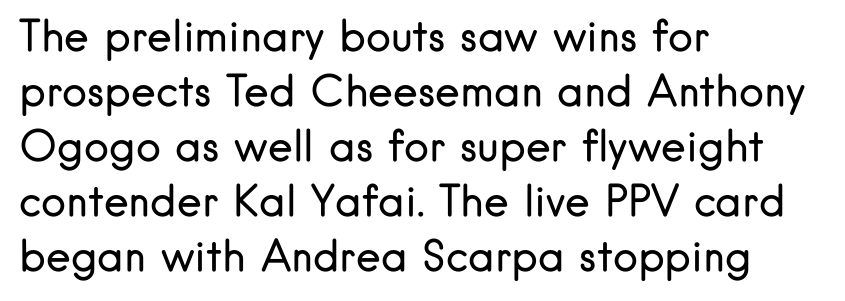
Q: Is the text bold? A: No.
Q: Is the text italic (slanted)? A: No, it is upright.
Q: Is the typeface a serif or a sans-serif typeface? A: Sans-serif.
Q: Is the text underlined? A: No.
Q: How is the paragraph aligned? A: Left-aligned.
Q: Is the spacing between letters normal or unusually wide? A: Normal.
Q: Is the spacing between lines tight, normal or loose? A: Normal.
Q: Width (condensed, normal, or wide)? A: Normal.
Q: Stroke contrast? A: Low.
Q: x-height? A: Small.
Q: Monospaced? A: No.
